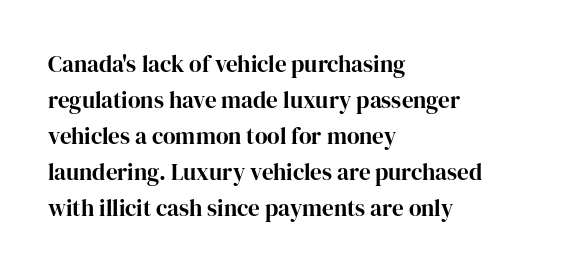
Q: Is the text italic (slanted)? A: No, it is upright.
Q: Is the text underlined? A: No.
Q: How is the paragraph aligned? A: Left-aligned.
Q: Is the spacing between letters normal or unusually wide? A: Normal.
Q: Is the spacing between lines tight, normal or loose? A: Normal.
